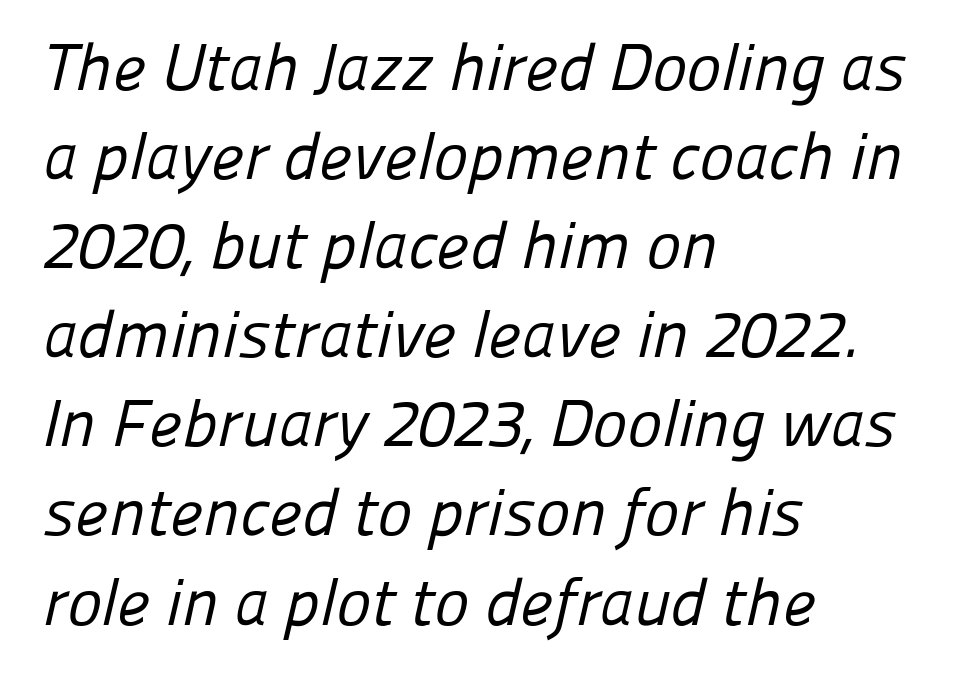
The image shows 66 px regular-weight sans-serif type; set left-aligned, normal line spacing (1.35x), normal letter spacing, not underlined; low stroke contrast and a medium x-height.
